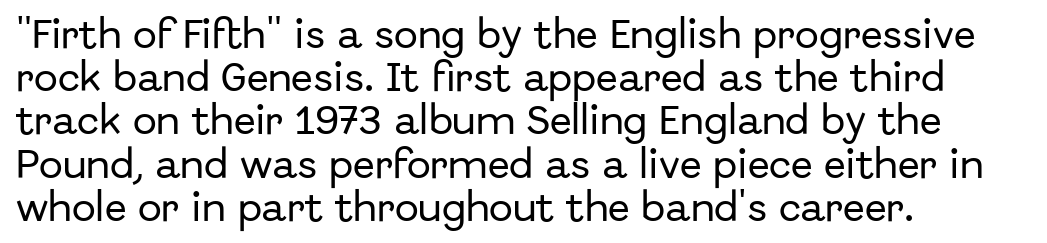
Quick note: underline off. Proportional: the letters do not fall into vertical columns. Leftover space on each line is placed entirely after the last word. These lines are composed in type without serifs.
